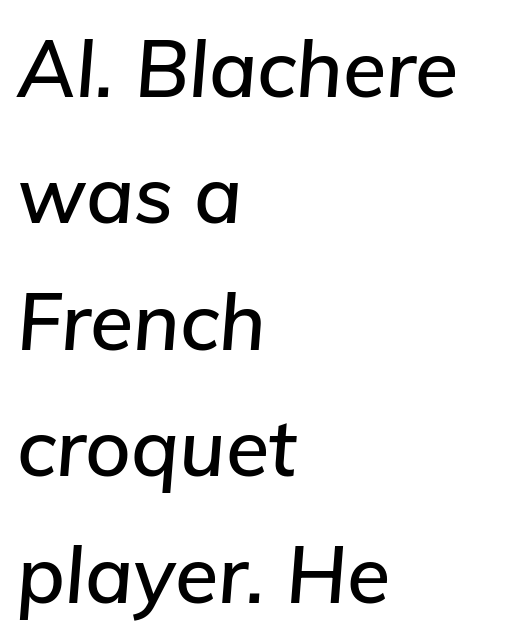
Q: Is the text italic (slanted)? A: Yes, it leans right by about 5 degrees.
Q: Is the text underlined? A: No.
Q: How is the paragraph aligned? A: Left-aligned.
Q: Is the spacing between letters normal or unusually wide? A: Normal.
Q: Is the spacing between lines tight, normal or loose? A: Normal.
Q: Width (condensed, normal, or wide)? A: Normal.
Q: Stroke contrast? A: Low.
Q: x-height? A: Medium.
Q: Monospaced? A: No.
